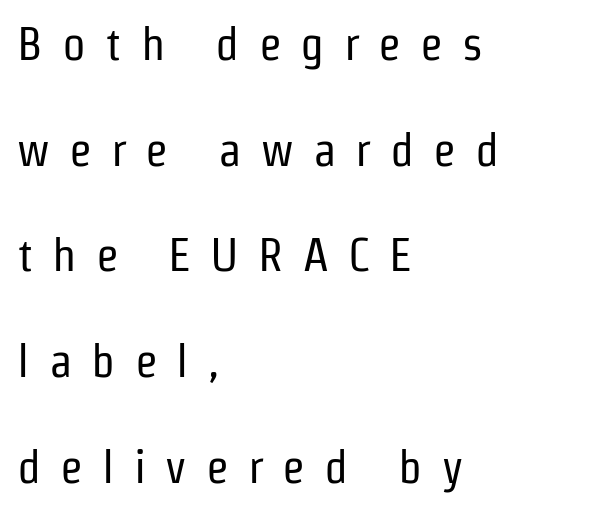
Inter-character spacing is expanded well beyond the font's built-in metrics. Airy leading. Stem width sits at or under what a default text font uses. You could not count columns in this text — the font is proportionally spaced.
